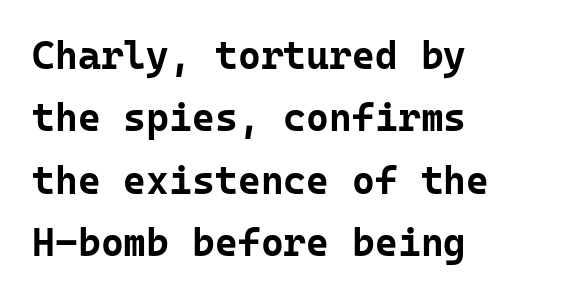
{"serif": "no", "italic": "no", "bold": "yes", "weight": "bold", "width": "normal", "stroke_contrast": "low", "x_height": "medium", "monospaced": "yes", "underline": "no", "align": "left", "line_spacing": "normal", "line_spacing_ratio": 1.6, "letter_spacing": "normal", "letter_spacing_em": 0.0, "glyph_px": 39}
